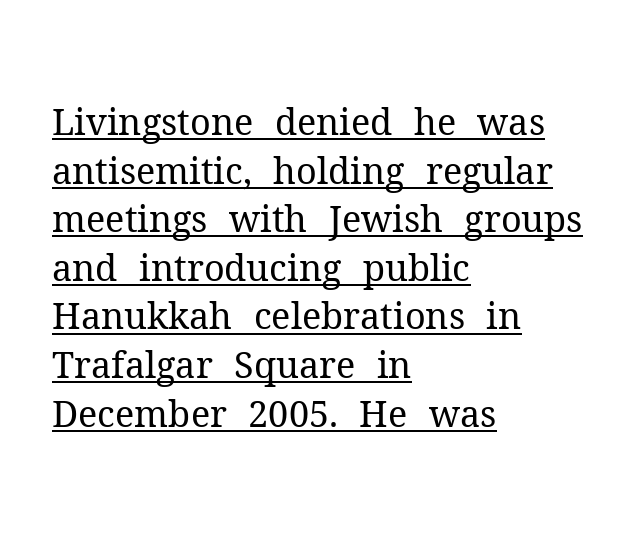
The image shows 36 px regular-weight serif type, upright; set left-aligned, normal line spacing (1.35x), normal letter spacing, underlined; medium stroke contrast and a medium x-height.
